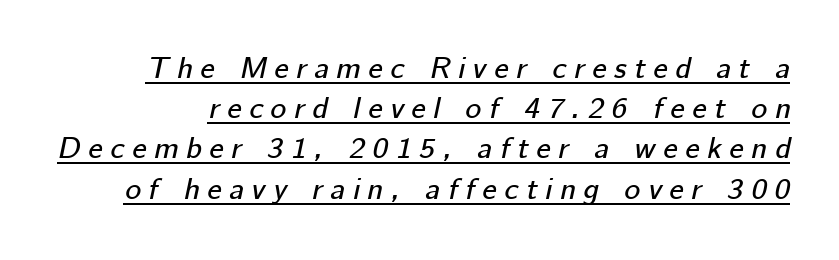
Q: Is the text italic (slanted)? A: Yes, it leans right by about 12 degrees.
Q: Is the text underlined? A: Yes.
Q: Is the spacing between letters normal or unusually wide? A: Unusually wide.
Q: Is the spacing between lines tight, normal or loose? A: Normal.
Q: Width (condensed, normal, or wide)? A: Normal.
Q: Stroke contrast? A: Low.
Q: x-height? A: Medium.
Q: Monospaced? A: No.
